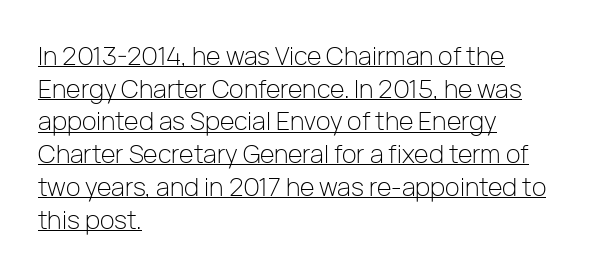
Q: Is the text bold? A: No.
Q: Is the text italic (slanted)? A: No, it is upright.
Q: Is the text underlined? A: Yes.
Q: How is the paragraph aligned? A: Left-aligned.
Q: Is the spacing between letters normal or unusually wide? A: Normal.
Q: Is the spacing between lines tight, normal or loose? A: Normal.
